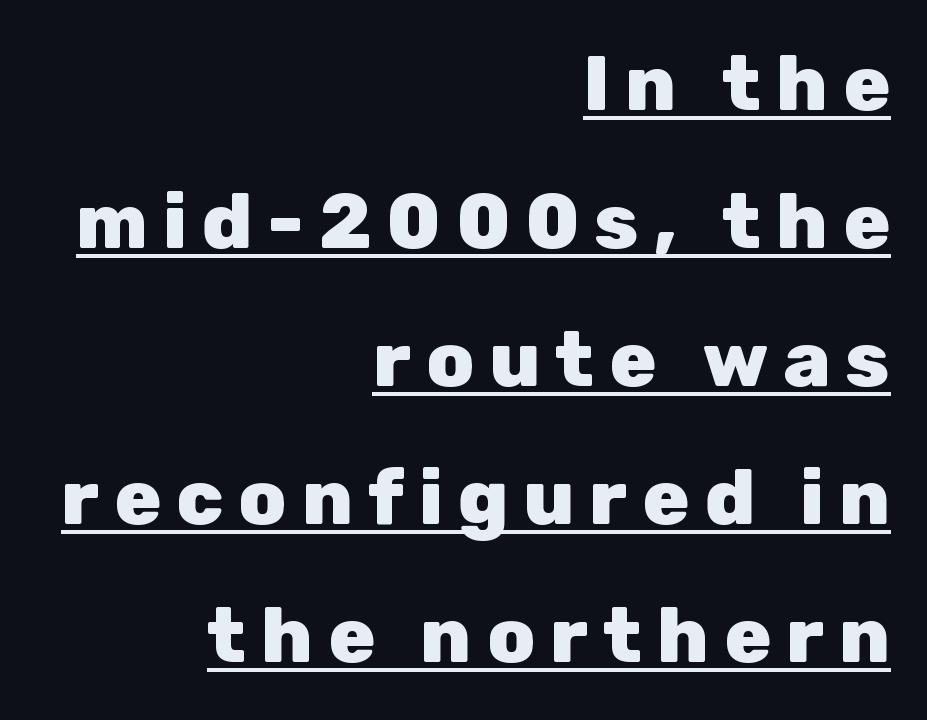
{"serif": "no", "italic": "no", "bold": "yes", "weight": "heavy", "width": "normal", "stroke_contrast": "low", "x_height": "medium", "monospaced": "no", "underline": "yes", "align": "right", "line_spacing_ratio": 1.77, "glyph_px": 78}
